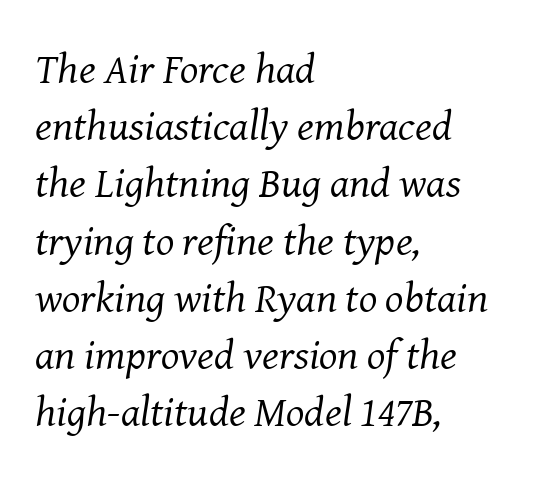
{"serif": "yes", "italic": "yes", "lean": "right", "slant_degrees": 8, "bold": "no", "weight": "regular", "width": "normal", "stroke_contrast": "medium", "x_height": "medium", "monospaced": "no", "underline": "no", "align": "left", "line_spacing": "normal", "line_spacing_ratio": 1.33, "letter_spacing": "normal", "letter_spacing_em": 0.0, "glyph_px": 43}
